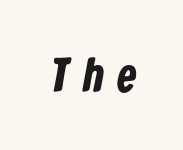
Q: Is the text bold? A: Yes.
Q: Is the typeface a serif or a sans-serif typeface? A: Sans-serif.
Q: Is the text underlined? A: No.
Q: Is the spacing between letters normal or unusually wide? A: Unusually wide.
Q: Width (condensed, normal, or wide)? A: Condensed.
Q: Stroke contrast? A: Low.
Q: x-height? A: Medium.
Q: Monospaced? A: No.
